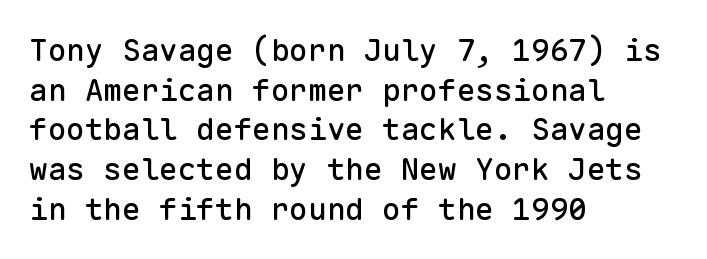
{"serif": "no", "italic": "no", "width": "normal", "stroke_contrast": "low", "x_height": "medium", "monospaced": "yes", "underline": "no", "align": "left", "line_spacing": "normal", "line_spacing_ratio": 1.28, "letter_spacing": "normal", "letter_spacing_em": 0.0, "glyph_px": 31}
